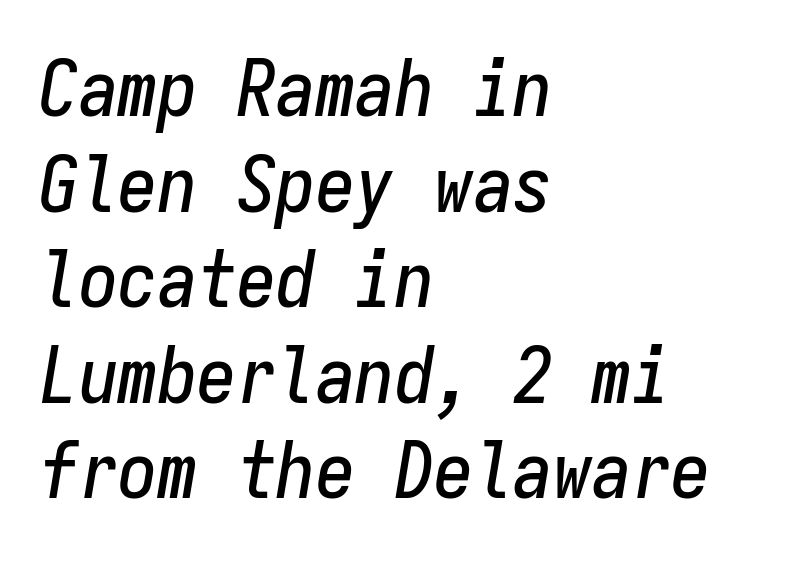
Q: Is the text italic (slanted)? A: Yes, it leans right by about 9 degrees.
Q: Is the text underlined? A: No.
Q: How is the paragraph aligned? A: Left-aligned.
Q: Is the spacing between letters normal or unusually wide? A: Normal.
Q: Width (condensed, normal, or wide)? A: Condensed.
Q: Stroke contrast? A: Low.
Q: x-height? A: Medium.
Q: Monospaced? A: Yes.
